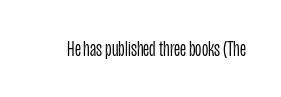
{"italic": "no", "bold": "no", "underline": "no", "letter_spacing": "normal", "letter_spacing_em": 0.0, "glyph_px": 22}
